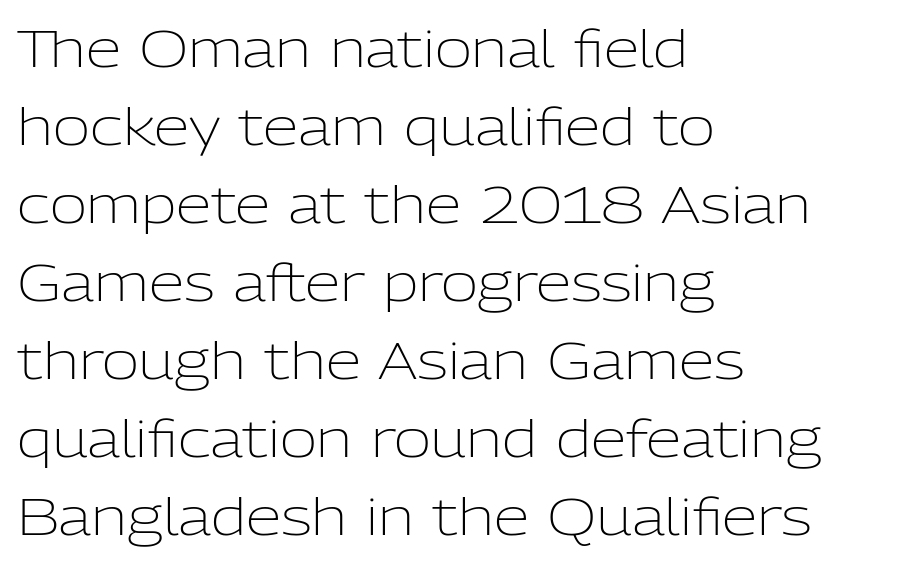
Q: Is the text bold? A: No.
Q: Is the text italic (slanted)? A: No, it is upright.
Q: Is the typeface a serif or a sans-serif typeface? A: Sans-serif.
Q: Is the text underlined? A: No.
Q: How is the paragraph aligned? A: Left-aligned.
Q: Is the spacing between letters normal or unusually wide? A: Normal.
Q: Is the spacing between lines tight, normal or loose? A: Normal.
Q: Width (condensed, normal, or wide)? A: Normal.
Q: Stroke contrast? A: Low.
Q: x-height? A: Medium.
Q: Monospaced? A: No.
